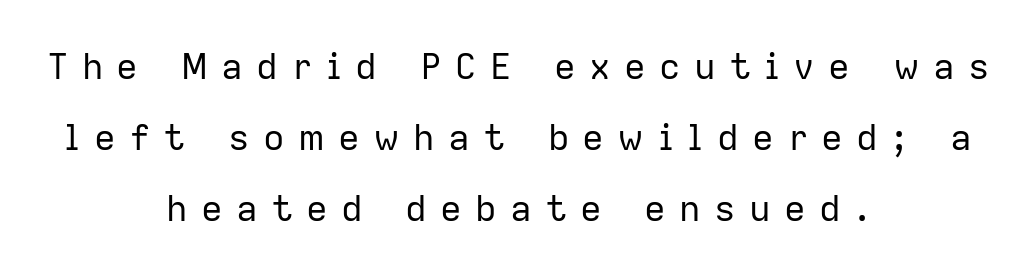
{"serif": "no", "italic": "no", "bold": "no", "weight": "regular", "width": "normal", "stroke_contrast": "low", "x_height": "medium", "monospaced": "no", "underline": "no", "align": "center", "line_spacing": "loose", "line_spacing_ratio": 1.97, "letter_spacing": "wide", "letter_spacing_em": 0.37, "glyph_px": 36}
